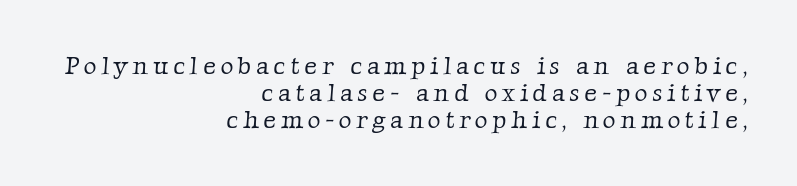
The image shows 25 px text type; set right-aligned, tight line spacing (1.09x), not underlined.
